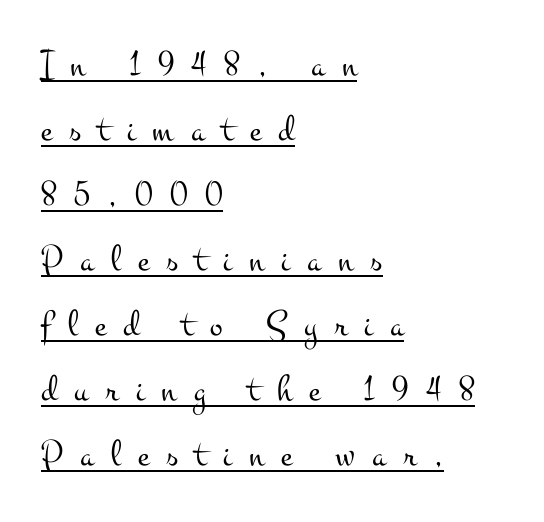
Teacher's note: observe the even left margin — that is flush-left alignment. The passage shown is typed in a proportional face where columns would drift. Honestly, the letter spacing is so wide it's the main thing you notice.
